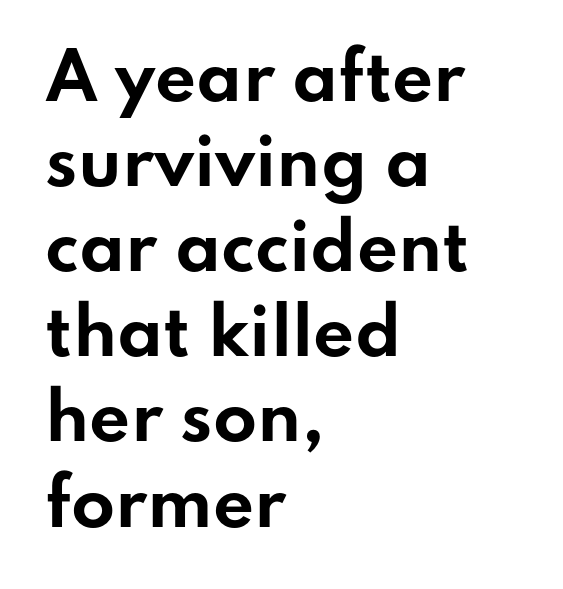
Is the block centered? No — it sits flush against the left margin. The zone under the glyphs is completely vacant. Spacing verdict: proportional, widths tailored to each character. The designer left line spacing at the default. A typesetter would call this zero additional tracking.
